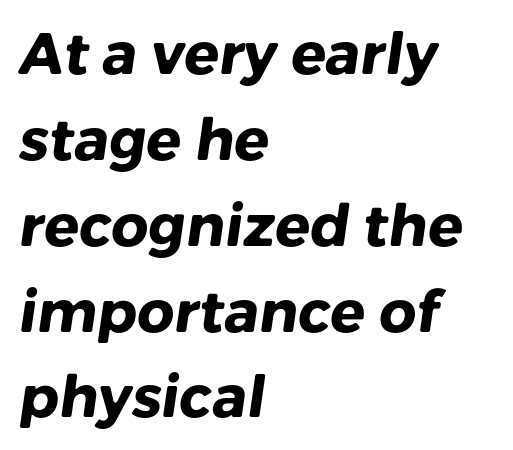
Regarding leading, the lines here are spaced in the standard way. Typeset ragged right — the left edge is the straight one. Clear beneath every line of the passage. The face used here is a sans, in the tradition of grotesques and geometrics. These lines are rendered in a variable-pitch font.
